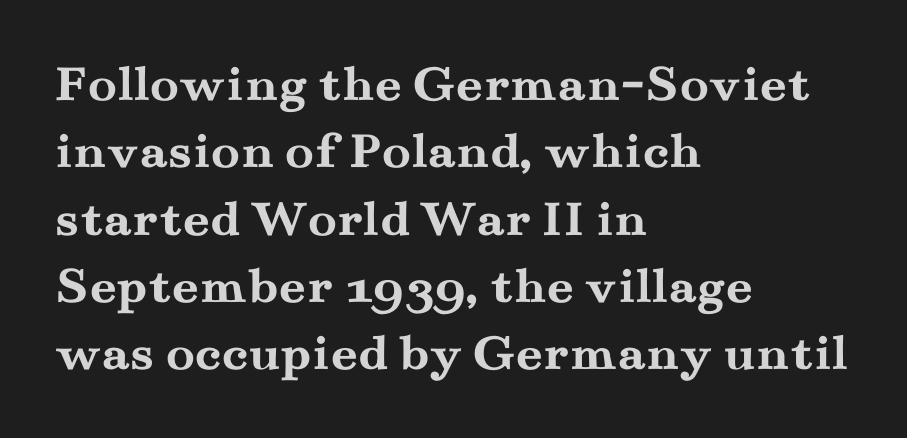
Q: Is the text bold? A: Yes.
Q: Is the text italic (slanted)? A: No, it is upright.
Q: Is the typeface a serif or a sans-serif typeface? A: Serif.
Q: Is the text underlined? A: No.
Q: How is the paragraph aligned? A: Left-aligned.
Q: Is the spacing between letters normal or unusually wide? A: Normal.
Q: Is the spacing between lines tight, normal or loose? A: Normal.
Q: Width (condensed, normal, or wide)? A: Wide.
Q: Stroke contrast? A: Medium.
Q: x-height? A: Small.
Q: Monospaced? A: No.
